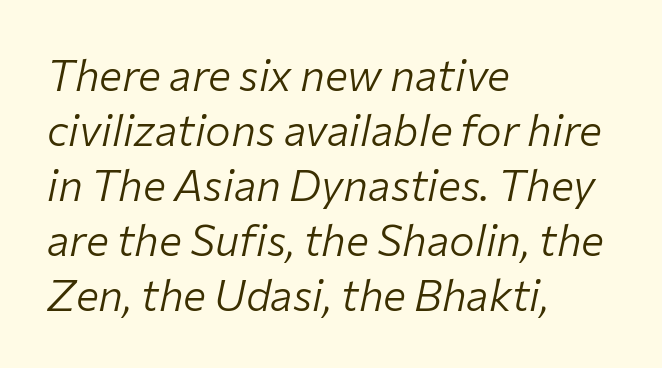
The image shows 43 px light type, italic (leaning right); set left-aligned, normal line spacing (1.28x), normal letter spacing, not underlined; low stroke contrast and a medium x-height.
